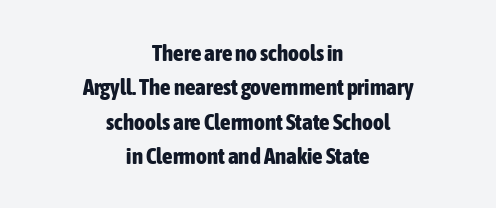
{"italic": "no", "bold": "yes", "underline": "no", "align": "center", "line_spacing": "normal", "line_spacing_ratio": 1.49, "letter_spacing": "normal", "letter_spacing_em": 0.0, "glyph_px": 23}
